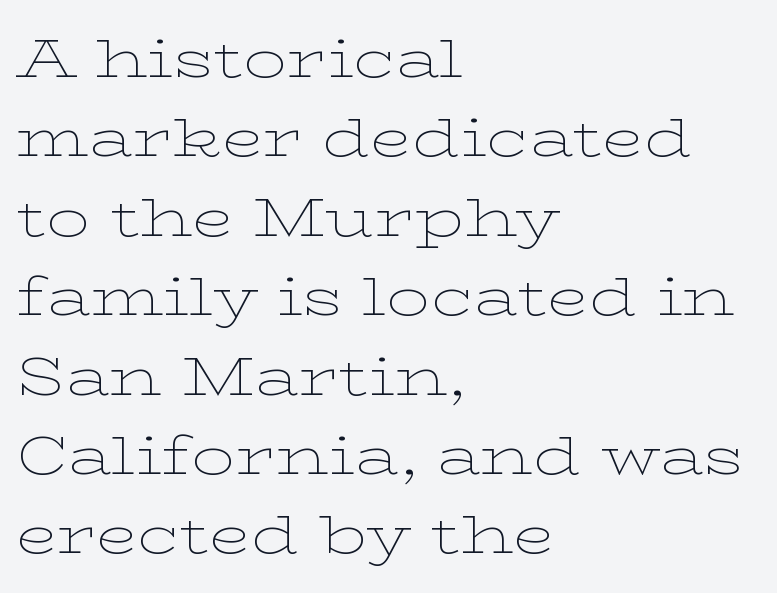
The image shows 54 px thin, wide serif type, upright; set left-aligned, normal line spacing (1.47x), normal letter spacing, not underlined; low stroke contrast and a medium x-height.
